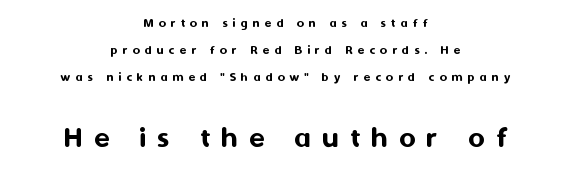
The image shows 32 px sans-serif type, upright; set centered, loose line spacing (1.94x), unusually wide letter spacing (+0.35 em), not underlined; the second (bottom) block is 2.29x larger; medium stroke contrast and a medium x-height.
